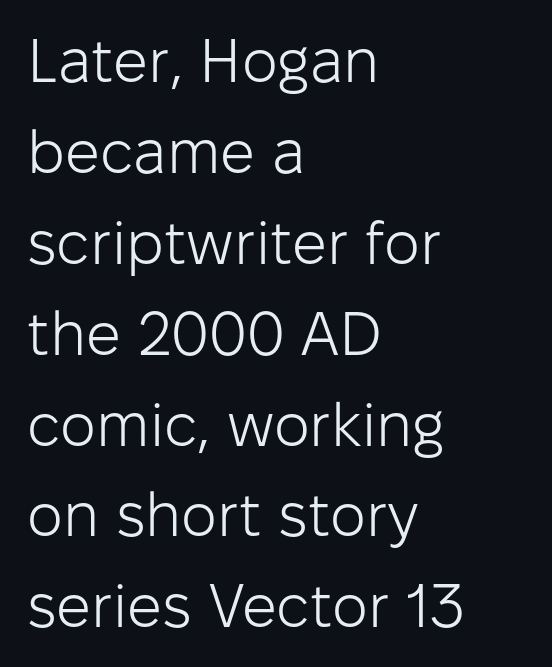
The image shows 61 px light sans-serif type, upright; set left-aligned, normal line spacing (1.49x), normal letter spacing, not underlined; low stroke contrast and a medium x-height.
